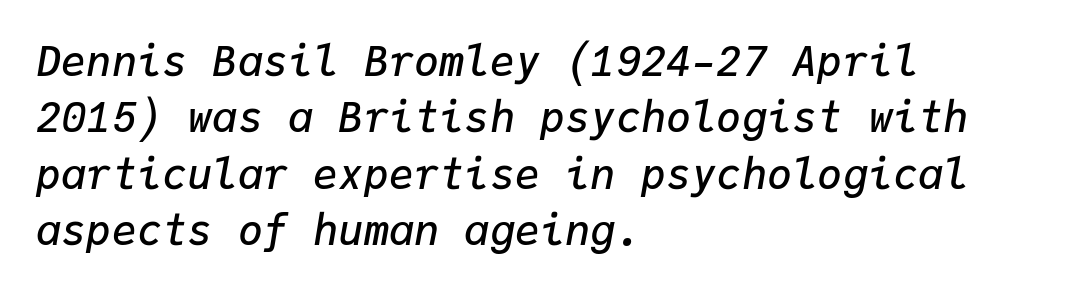
Q: Is the text bold? A: Semi-bold.
Q: Is the text italic (slanted)? A: Yes, it leans right by about 9 degrees.
Q: Is the text underlined? A: No.
Q: How is the paragraph aligned? A: Left-aligned.
Q: Is the spacing between letters normal or unusually wide? A: Normal.
Q: Is the spacing between lines tight, normal or loose? A: Normal.
Q: Width (condensed, normal, or wide)? A: Normal.
Q: Stroke contrast? A: Low.
Q: x-height? A: Medium.
Q: Monospaced? A: Yes.
